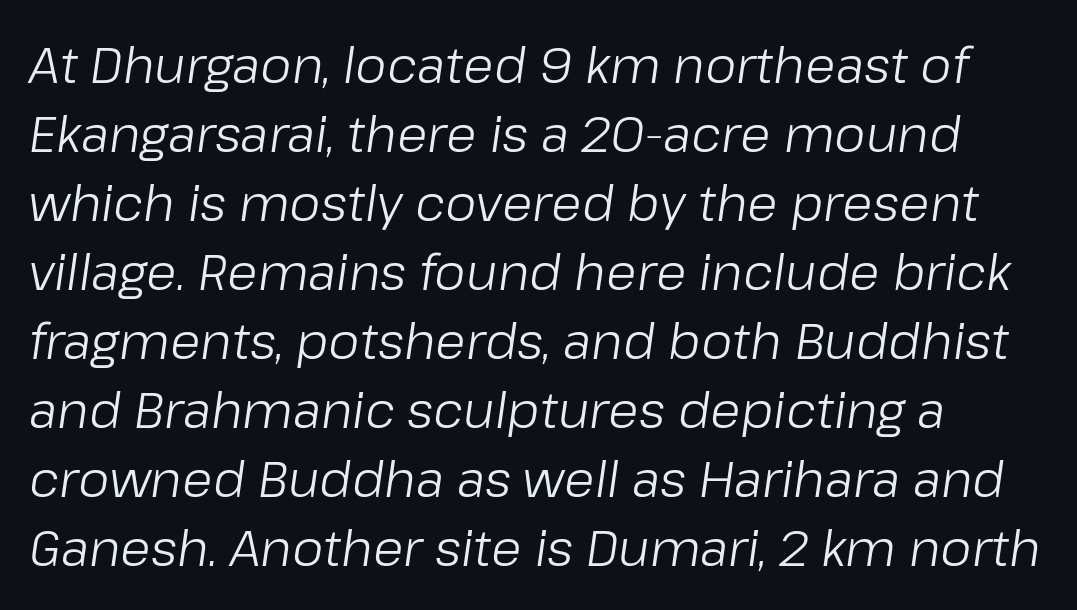
{"italic": "yes", "lean": "right", "slant_degrees": 8, "bold": "no", "weight": "light", "width": "normal", "stroke_contrast": "low", "x_height": "medium", "monospaced": "no", "underline": "no", "align": "left", "line_spacing": "normal", "line_spacing_ratio": 1.38, "letter_spacing": "normal", "letter_spacing_em": 0.0, "glyph_px": 50}
